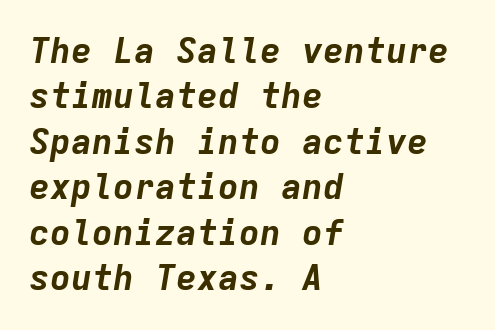
{"italic": "yes", "lean": "right", "slant_degrees": 9, "bold": "yes", "weight": "bold", "width": "normal", "stroke_contrast": "low", "x_height": "medium", "monospaced": "yes", "underline": "no", "align": "left", "line_spacing": "normal", "line_spacing_ratio": 1.3, "letter_spacing": "normal", "letter_spacing_em": 0.0, "glyph_px": 35}
